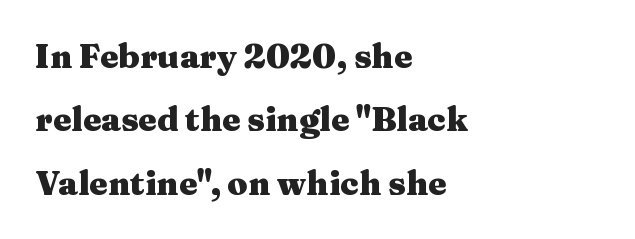
Q: Is the text bold? A: Yes.
Q: Is the text italic (slanted)? A: No, it is upright.
Q: Is the typeface a serif or a sans-serif typeface? A: Serif.
Q: Is the text underlined? A: No.
Q: How is the paragraph aligned? A: Left-aligned.
Q: Is the spacing between letters normal or unusually wide? A: Normal.
Q: Is the spacing between lines tight, normal or loose? A: Loose.
Q: Width (condensed, normal, or wide)? A: Wide.
Q: Stroke contrast? A: Medium.
Q: x-height? A: Medium.
Q: Monospaced? A: No.
